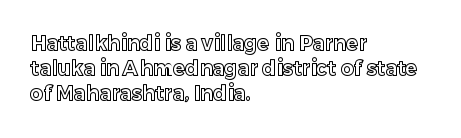
The image shows 20 px text type, upright; set left-aligned, normal line spacing (1.26x), normal letter spacing, not underlined.
